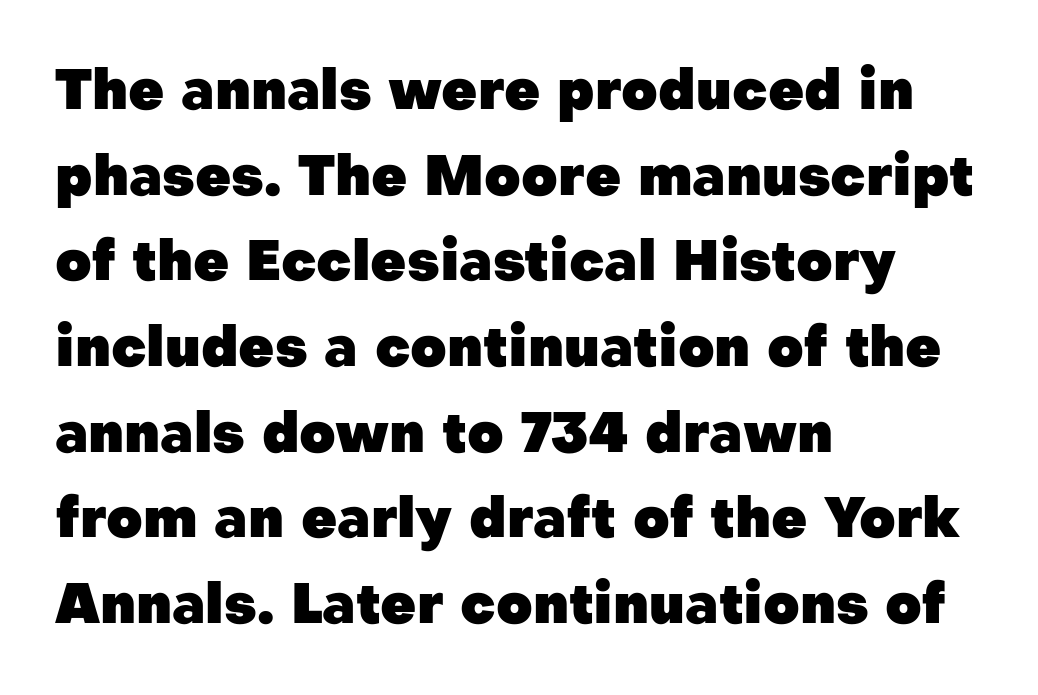
Q: Is the text bold? A: Yes.
Q: Is the text italic (slanted)? A: No, it is upright.
Q: Is the typeface a serif or a sans-serif typeface? A: Sans-serif.
Q: Is the text underlined? A: No.
Q: How is the paragraph aligned? A: Left-aligned.
Q: Is the spacing between letters normal or unusually wide? A: Normal.
Q: Is the spacing between lines tight, normal or loose? A: Normal.
Q: Width (condensed, normal, or wide)? A: Normal.
Q: Stroke contrast? A: Low.
Q: x-height? A: Medium.
Q: Monospaced? A: No.
